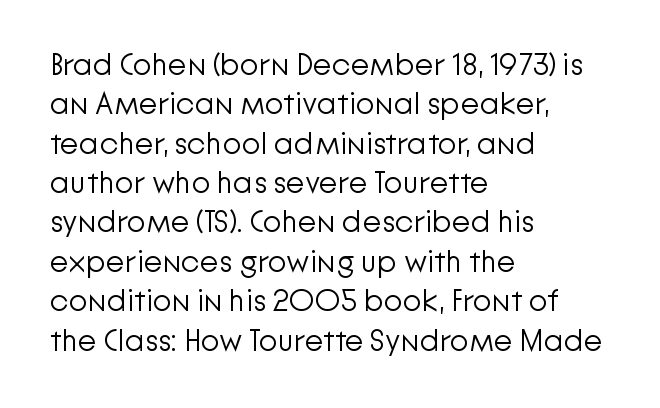
The leading is moderate, giving the passage an even texture. Notice how the passage keeps a crisp vertical edge on the left only. Ascenders rise straight up at ninety degrees. This rendering features lettering with no underline. Does the type have serifs? No, each stem ends abruptly. The letters advance in unequal steps, a hallmark of proportional type.
